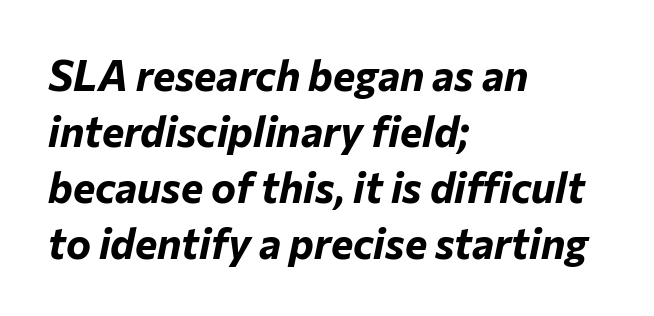
{"italic": "yes", "lean": "right", "slant_degrees": 12, "bold": "yes", "weight": "bold", "width": "normal", "stroke_contrast": "low", "x_height": "medium", "monospaced": "no", "underline": "no", "align": "left", "line_spacing": "normal", "line_spacing_ratio": 1.33, "letter_spacing": "normal", "letter_spacing_em": 0.0, "glyph_px": 42}
